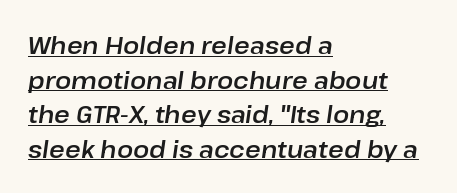
Looking at the ascenders, they clearly lean. Left-aligned paragraph, ragged on the right. Students, observe the line beneath the letters — that is underlining. Words appear dense and cohesive because spacing is normal. The vertical gap from one line to the next is medium.
